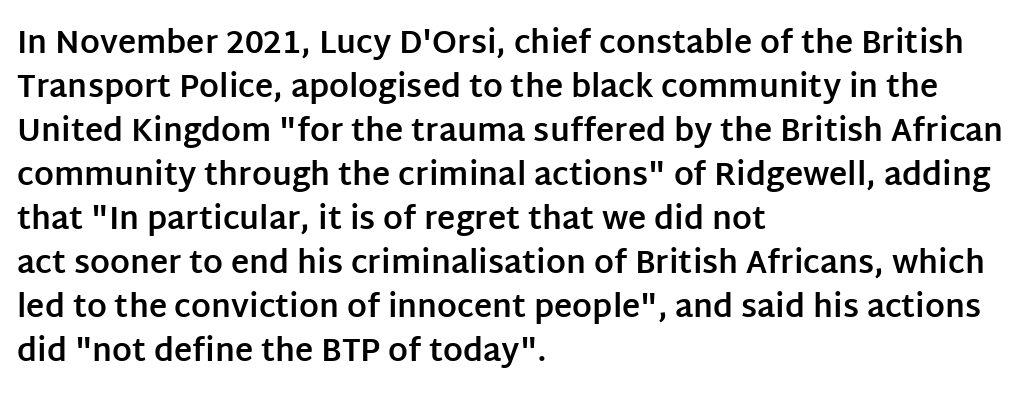
Do the characters align in a grid? No, the font is proportional. Characters follow at the spacing the type designer built in. The rendering anchors every line to the left-hand side. Emphasis by weight is at full strength: bold. Every stem runs plumb, perpendicular to the baseline.
